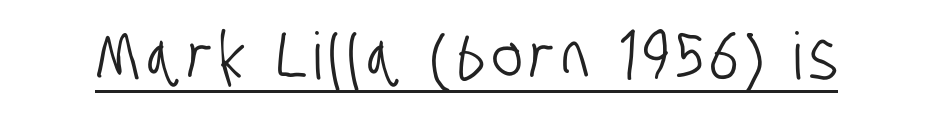
A typesetter would call this proportional, since set widths differ per character. Underline: present. Typographically, this falls in the sans-serif category.
